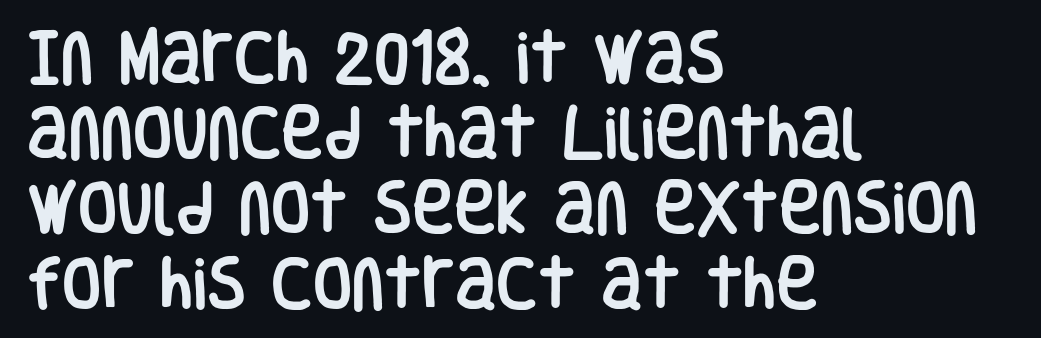
Q: Is the text italic (slanted)? A: No, it is upright.
Q: Is the typeface a serif or a sans-serif typeface? A: Sans-serif.
Q: Is the text underlined? A: No.
Q: How is the paragraph aligned? A: Left-aligned.
Q: Is the spacing between letters normal or unusually wide? A: Normal.
Q: Is the spacing between lines tight, normal or loose? A: Normal.
Q: Width (condensed, normal, or wide)? A: Condensed.
Q: Stroke contrast? A: Low.
Q: x-height? A: Large.
Q: Monospaced? A: No.
